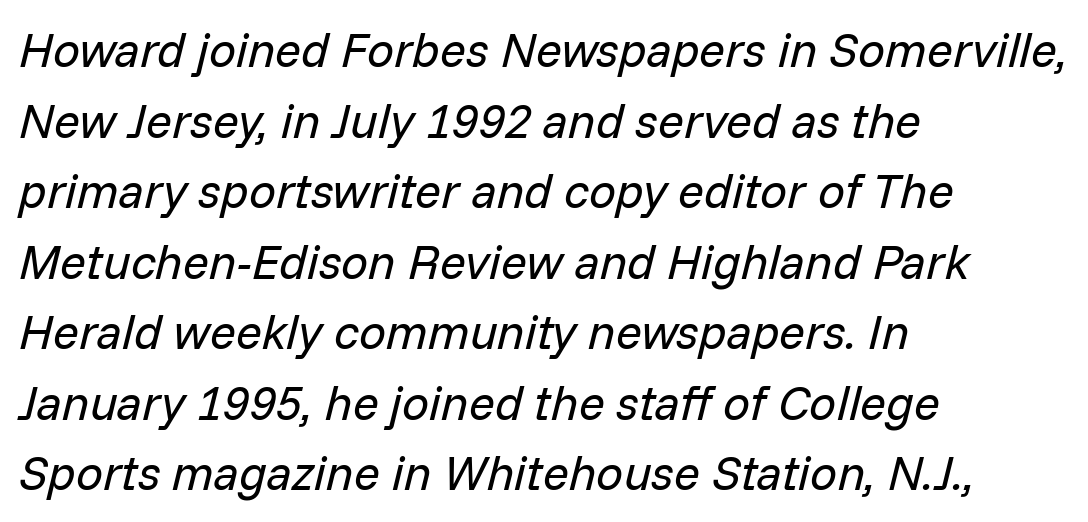
The image shows 48 px regular-weight type, italic (leaning right); set left-aligned, normal line spacing (1.47x), normal letter spacing, not underlined; low stroke contrast and a medium x-height.
